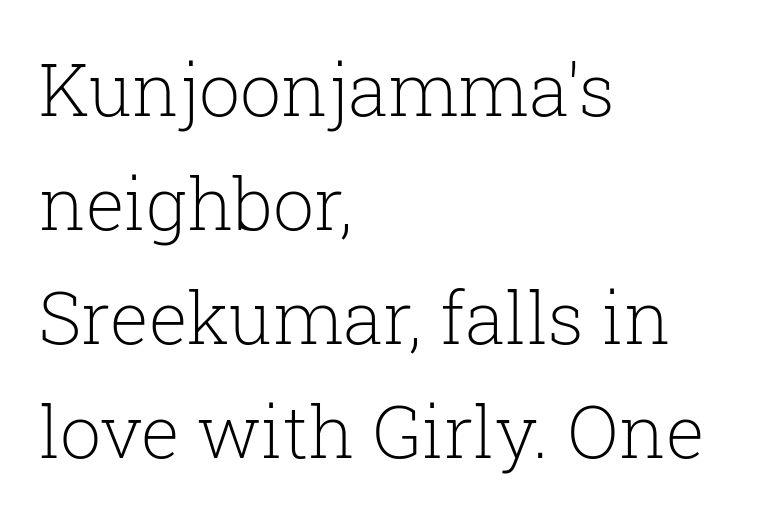
Character widths vary here, with narrow letters taking less room than wide ones. The horizontal fit of the characters is conventional and even. The strokes carry an ordinary text weight at most. Tall strokes in this sample are plumb rather than angled. Line starts are locked; line ends wander. Descenders hang freely into open space.
